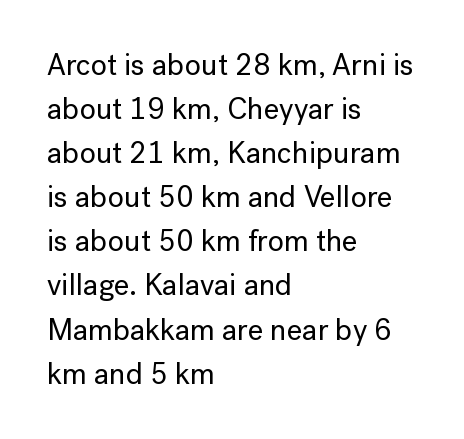
The image shows 30 px sans-serif type, upright; set left-aligned, normal line spacing (1.47x), normal letter spacing, not underlined; low stroke contrast and a medium x-height.
